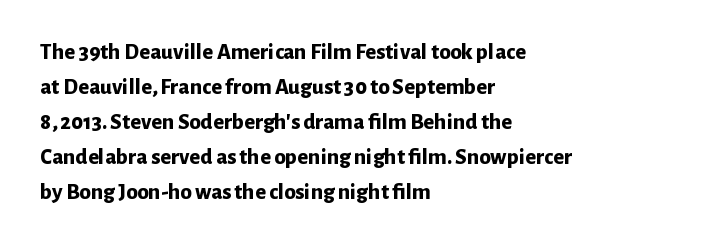
The image shows 23 px bold type, upright; set left-aligned, normal line spacing (1.52x), normal letter spacing, not underlined.
